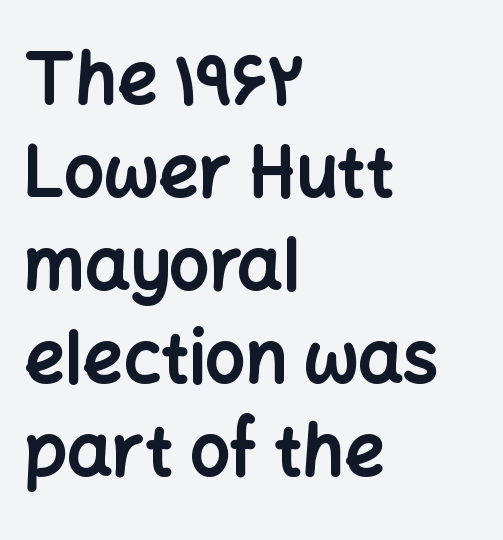
{"serif": "no", "italic": "no", "bold": "yes", "weight": "bold", "width": "normal", "stroke_contrast": "low", "x_height": "medium", "monospaced": "no", "underline": "no", "align": "left", "line_spacing": "normal", "line_spacing_ratio": 1.31, "letter_spacing": "normal", "letter_spacing_em": 0.0, "glyph_px": 71}
